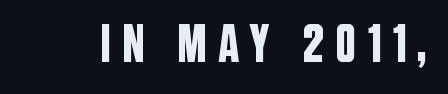
Q: Is the text italic (slanted)? A: No, it is upright.
Q: Is the typeface a serif or a sans-serif typeface? A: Sans-serif.
Q: Is the text underlined? A: No.
Q: Is the spacing between letters normal or unusually wide? A: Unusually wide.
Q: Width (condensed, normal, or wide)? A: Condensed.
Q: Stroke contrast? A: Low.
Q: x-height? A: Large.
Q: Monospaced? A: No.
